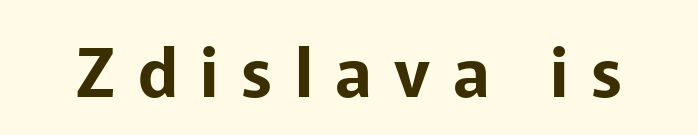
This is sans-serif lettering, the kind often seen on screens and signage. The face used here is proportionally spaced, like ordinary book or web type. Someone cranked the tracking dial way up on this one. Rule under the text: the space is simply empty.
